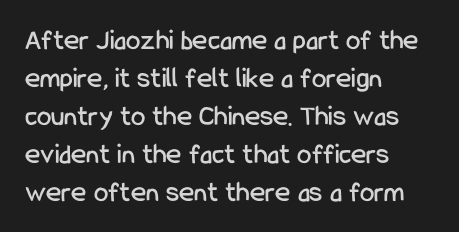
{"serif": "no", "italic": "no", "width": "condensed", "stroke_contrast": "low", "x_height": "medium", "monospaced": "no", "underline": "no", "align": "left", "line_spacing": "normal", "line_spacing_ratio": 1.31, "letter_spacing": "normal", "letter_spacing_em": 0.0, "glyph_px": 29}
